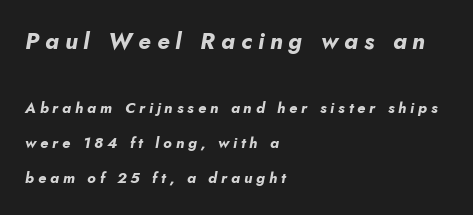
{"italic": "yes", "lean": "right", "slant_degrees": 10, "bold": "yes", "underline": "no", "align": "left", "line_spacing": "loose", "line_spacing_ratio": 2.34, "letter_spacing": "wide", "letter_spacing_em": 0.26, "larger_block": "first", "size_ratio": 1.53, "glyph_px": 23}
